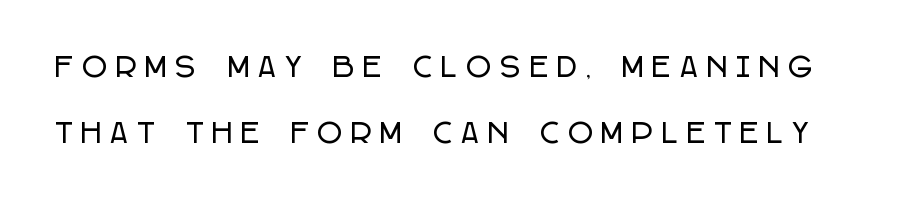
Q: Is the text italic (slanted)? A: No, it is upright.
Q: Is the text underlined? A: No.
Q: Is the spacing between letters normal or unusually wide? A: Unusually wide.
Q: Is the spacing between lines tight, normal or loose? A: Loose.
